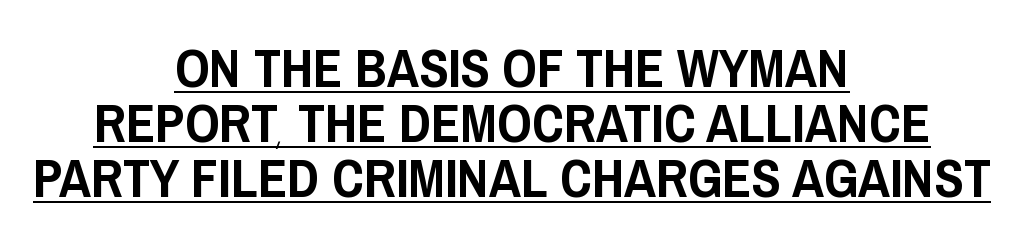
The image shows 54 px condensed sans-serif type, upright; set centered, tight line spacing (1.02x), normal letter spacing, underlined; low stroke contrast and a large x-height.
